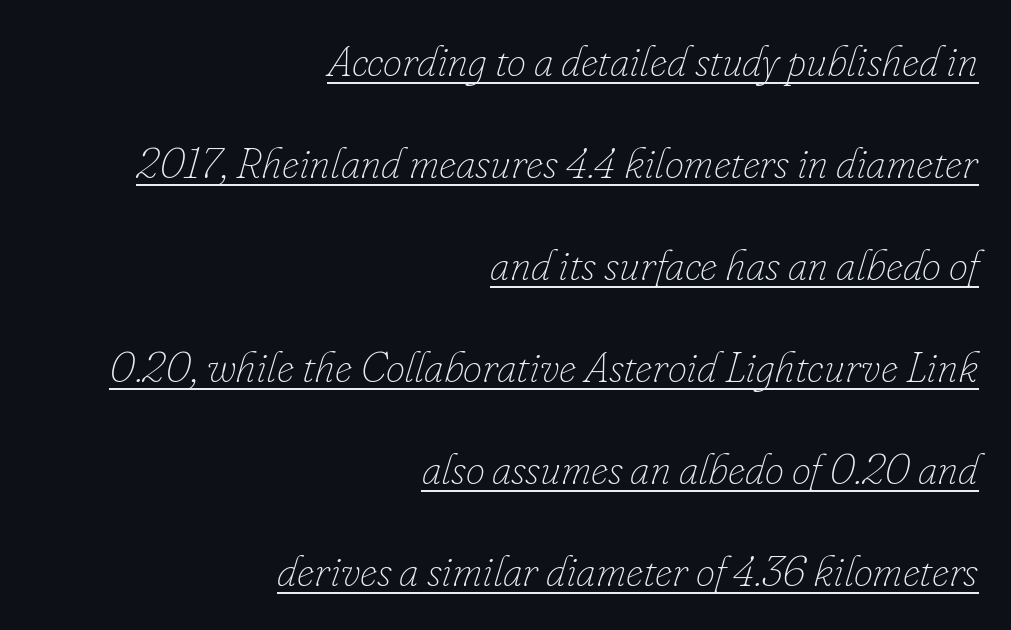
The image shows 43 px thin type, italic (leaning right); set right-aligned, loose line spacing (2.37x), normal letter spacing, underlined; low stroke contrast and a small x-height.
